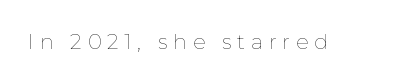
{"italic": "no", "bold": "no", "underline": "no", "letter_spacing": "wide", "letter_spacing_em": 0.27, "glyph_px": 21}
